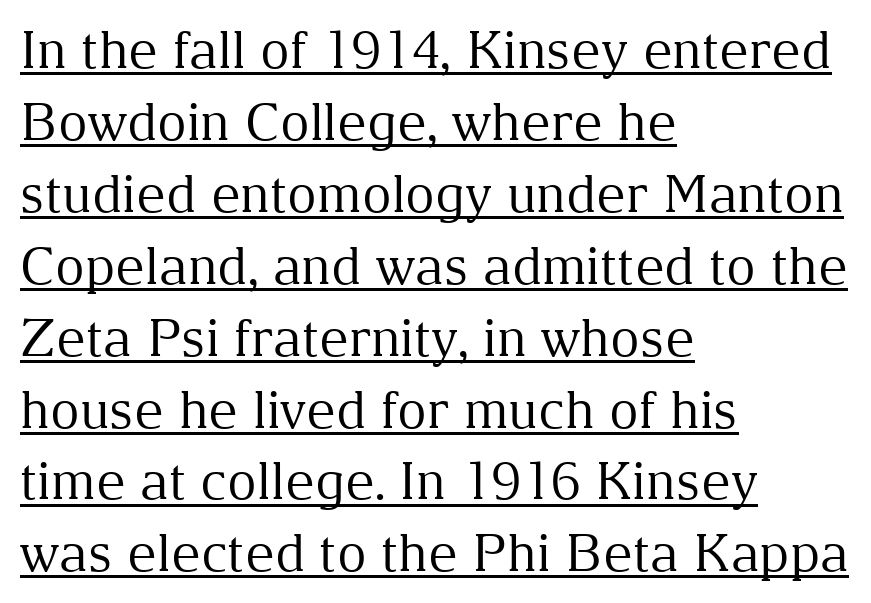
There is no visible air inserted between adjacent glyphs. What decoration does the sample have? An underline. Students, observe: this is what conventionally led text looks like. The characters are drawn with everyday or finer stroke widths. Quick note: not italic, upright.
